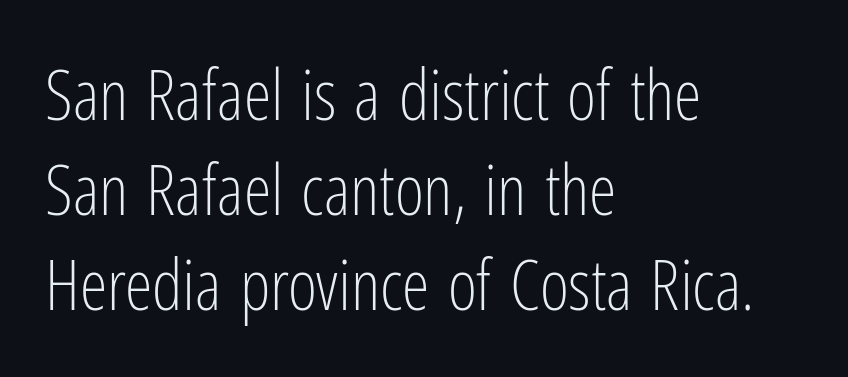
Q: Is the text bold? A: No.
Q: Is the text italic (slanted)? A: No, it is upright.
Q: Is the typeface a serif or a sans-serif typeface? A: Sans-serif.
Q: Is the text underlined? A: No.
Q: How is the paragraph aligned? A: Left-aligned.
Q: Is the spacing between letters normal or unusually wide? A: Normal.
Q: Is the spacing between lines tight, normal or loose? A: Normal.
Q: Width (condensed, normal, or wide)? A: Condensed.
Q: Stroke contrast? A: Low.
Q: x-height? A: Medium.
Q: Monospaced? A: No.
